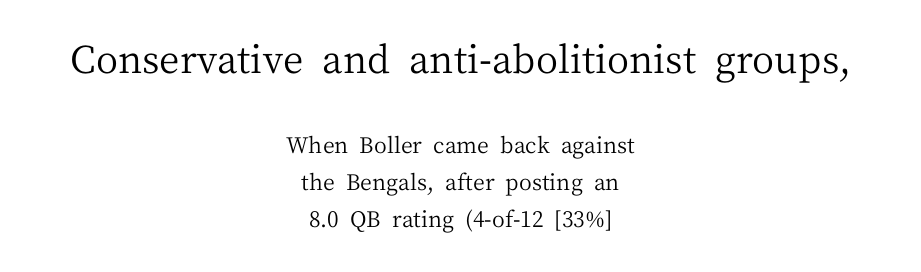
Is this a fixed-width face? No — the glyphs have proportional, varying widths. The face used here is rendered with its standard letterfit. Line spacing here is normal. The designer went with a serif here, giving each stem small feet.
